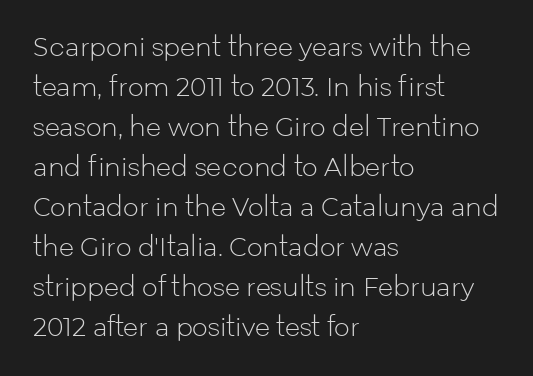
The image shows 25 px text type, upright; set left-aligned, normal line spacing (1.6x), normal letter spacing, not underlined.
